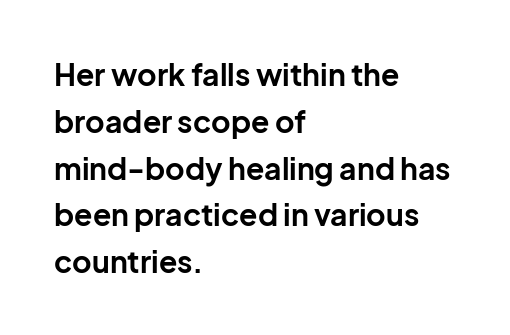
The image shows 30 px bold sans-serif type, upright; set left-aligned, normal line spacing (1.56x), normal letter spacing, not underlined; low stroke contrast and a medium x-height.
